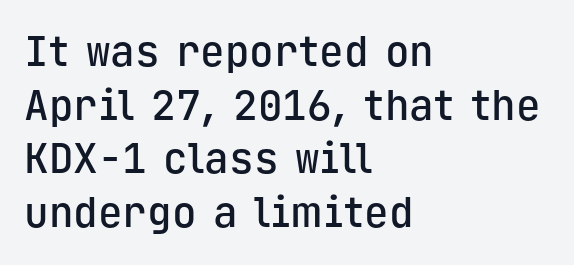
The image shows 41 px semibold sans-serif type, upright, monospaced; set left-aligned, normal line spacing (1.31x), normal letter spacing, not underlined; low stroke contrast and a medium x-height.
